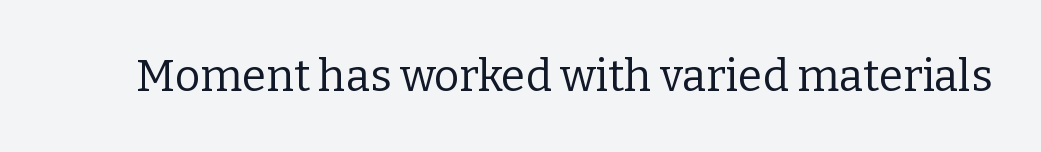
The image shows 44 px regular-weight serif type, upright; set normal letter spacing, not underlined; low stroke contrast and a medium x-height.
